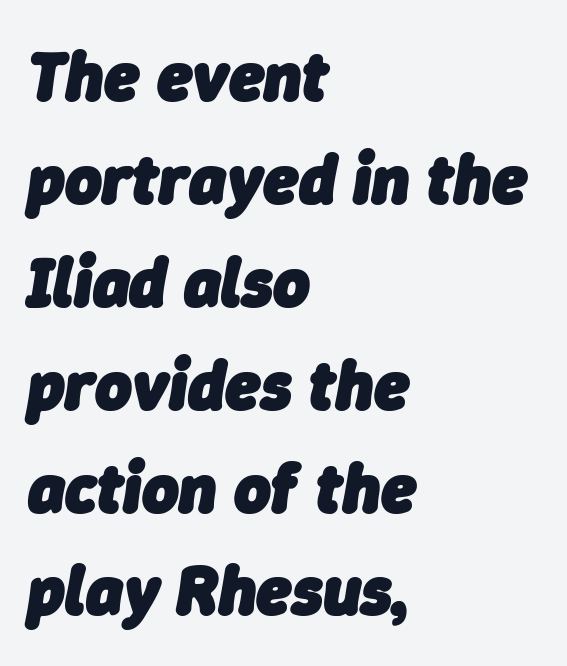
Q: Is the text bold? A: Yes.
Q: Is the text italic (slanted)? A: Yes, it leans right by about 9 degrees.
Q: Is the text underlined? A: No.
Q: How is the paragraph aligned? A: Left-aligned.
Q: Is the spacing between letters normal or unusually wide? A: Normal.
Q: Is the spacing between lines tight, normal or loose? A: Normal.
Q: Width (condensed, normal, or wide)? A: Normal.
Q: Stroke contrast? A: Low.
Q: x-height? A: Medium.
Q: Monospaced? A: No.
